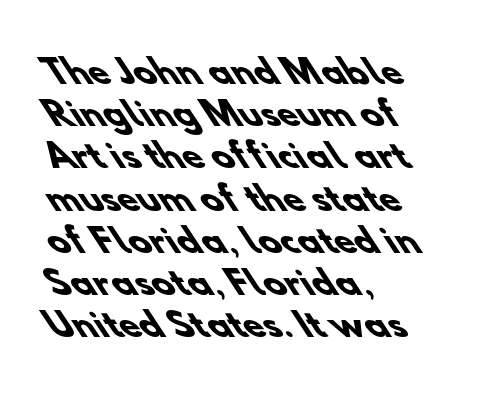
The image shows 33 px heavy sans-serif type; set left-aligned, normal line spacing (1.28x), normal letter spacing, not underlined; low stroke contrast and a small x-height.
